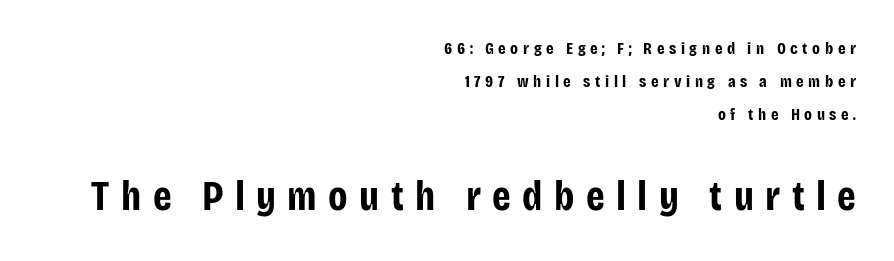
Q: Is the text bold? A: Yes.
Q: Is the text italic (slanted)? A: No, it is upright.
Q: Is the typeface a serif or a sans-serif typeface? A: Sans-serif.
Q: Is the text underlined? A: No.
Q: How is the paragraph aligned? A: Right-aligned.
Q: Is the spacing between letters normal or unusually wide? A: Unusually wide.
Q: Is the spacing between lines tight, normal or loose? A: Loose.
Q: Which block of text is set in a larger size, the first (top) or the second (bottom)? A: The second (bottom) one.
Q: Width (condensed, normal, or wide)? A: Condensed.
Q: Stroke contrast? A: Low.
Q: x-height? A: Large.
Q: Monospaced? A: No.
